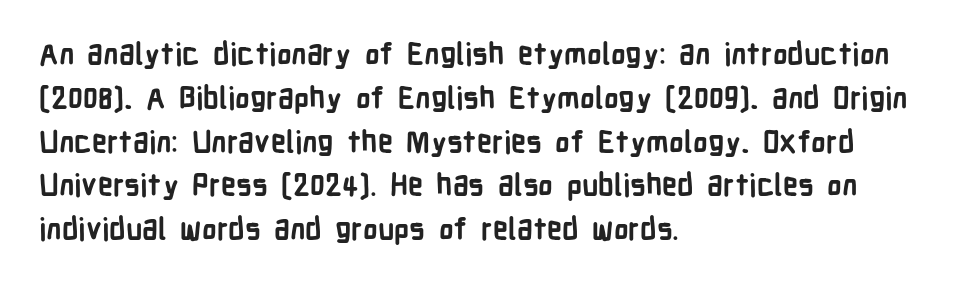
Only glyphs here, with clear space below each row. Regarding leading, the lines here are spaced in the standard way. Horizontally, the lines are justified to the leading edge only. The rendering uses a bold face; every stroke is thick and dark. Glyph-to-glyph distance matches everyday printed text.
